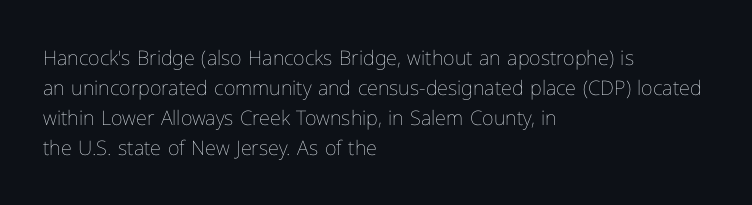
The face looks like a standard text weight, possibly lighter. A normal amount of white space separates one row of letters from the next. Line beginnings align vertically; line endings do not. The horizontal fit of the characters is conventional and even. The passage shown is not underscored anywhere.
